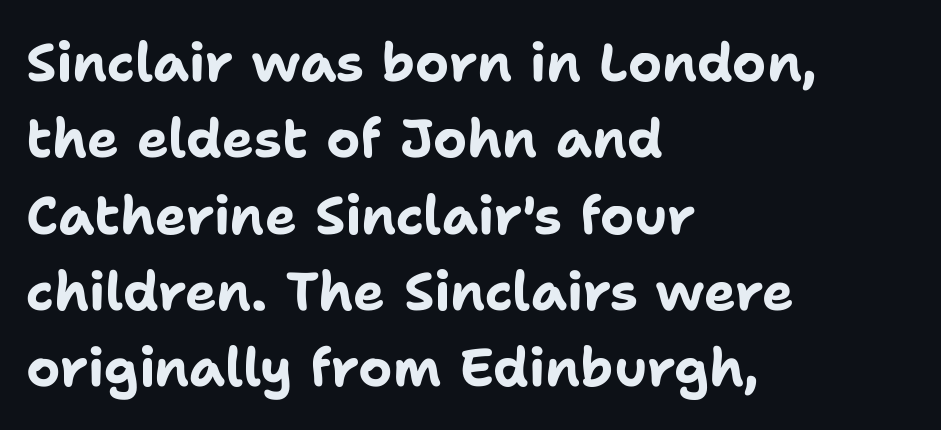
{"serif": "no", "italic": "no", "bold": "yes", "weight": "bold", "width": "normal", "stroke_contrast": "low", "x_height": "medium", "monospaced": "no", "underline": "no", "align": "left", "line_spacing": "normal", "line_spacing_ratio": 1.44, "letter_spacing": "normal", "letter_spacing_em": 0.0, "glyph_px": 53}
